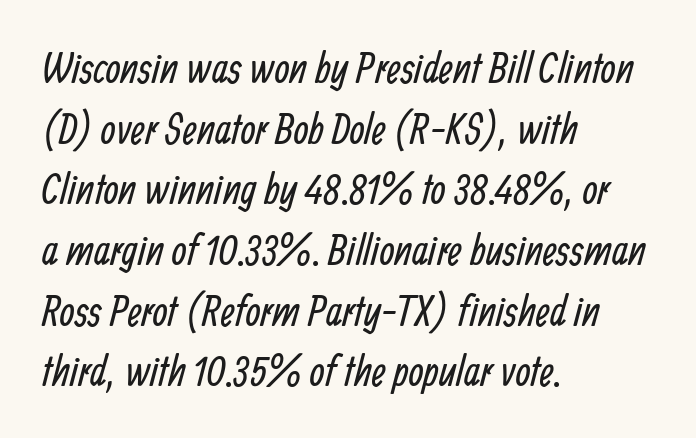
{"serif": "no", "bold": "no", "weight": "regular", "width": "condensed", "stroke_contrast": "low", "x_height": "medium", "monospaced": "no", "underline": "no", "align": "left", "line_spacing": "normal", "line_spacing_ratio": 1.41, "letter_spacing": "normal", "letter_spacing_em": 0.0, "glyph_px": 43}
